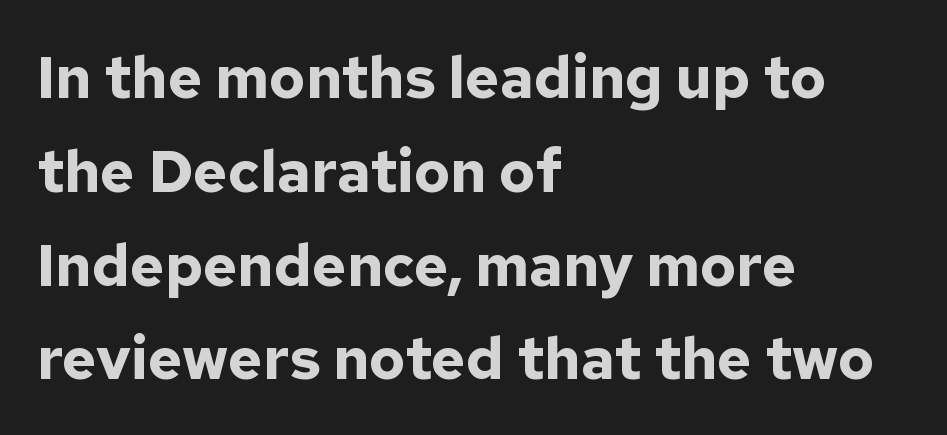
The image shows 59 px bold sans-serif type, upright; set left-aligned, normal line spacing (1.59x), normal letter spacing, not underlined; low stroke contrast and a medium x-height.
